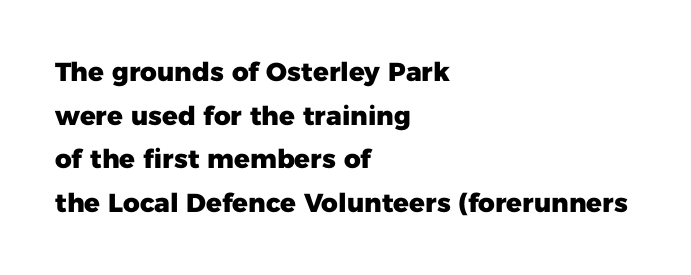
The image shows 26 px bold type, upright; set left-aligned, normal line spacing (1.68x), normal letter spacing, not underlined.
